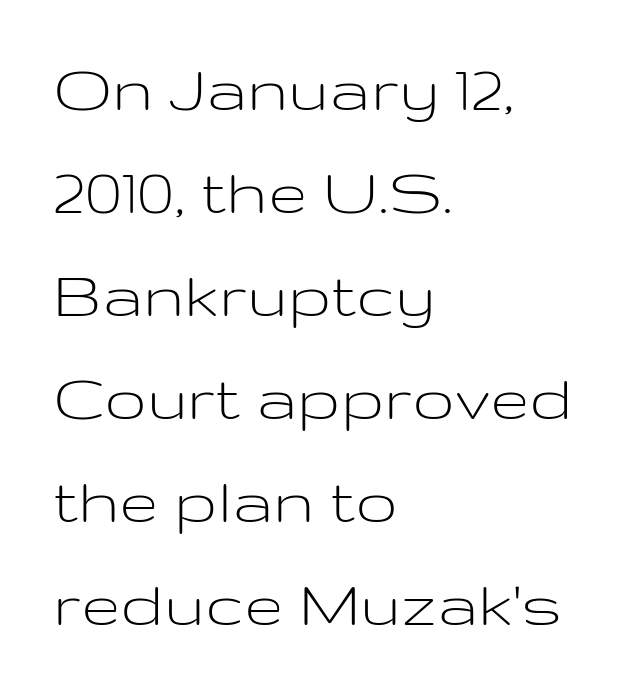
Tall strokes in this sample are plumb rather than angled. Compared with a centered layout, this one pins lines to the left instead. Character widths vary here, with narrow letters taking less room than wide ones. The space beneath each line is pristine and unruled.
